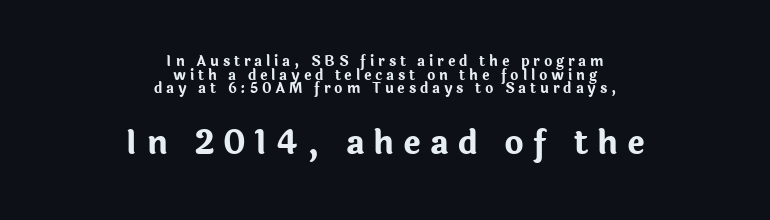
The image shows 33 px bold sans-serif type, upright; set centered, tight line spacing (0.97x), unusually wide letter spacing (+0.27 em), not underlined; the second (bottom) block is 2.36x larger; low stroke contrast and a medium x-height.
